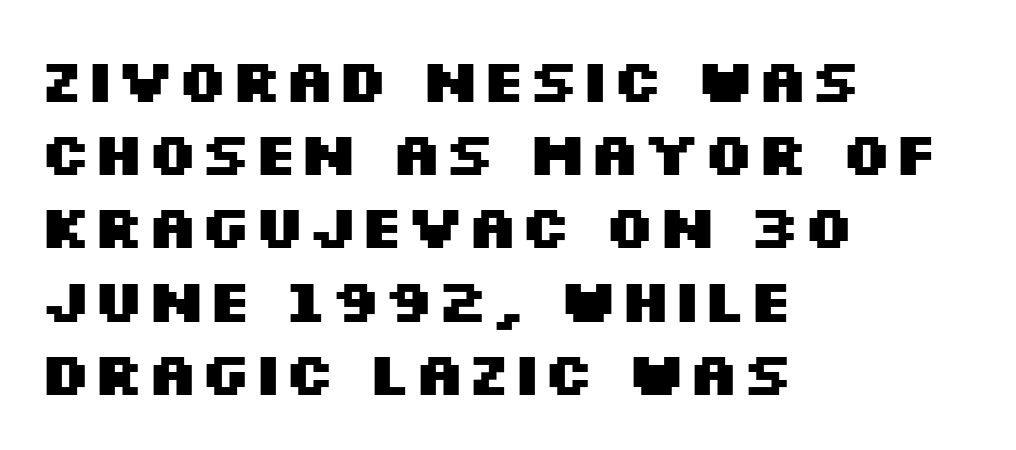
{"serif": "no", "italic": "no", "bold": "yes", "weight": "heavy", "width": "wide", "stroke_contrast": "medium", "x_height": "large", "monospaced": "no", "underline": "no", "align": "left", "line_spacing_ratio": 1.2, "letter_spacing": "normal", "letter_spacing_em": 0.0, "glyph_px": 61}
